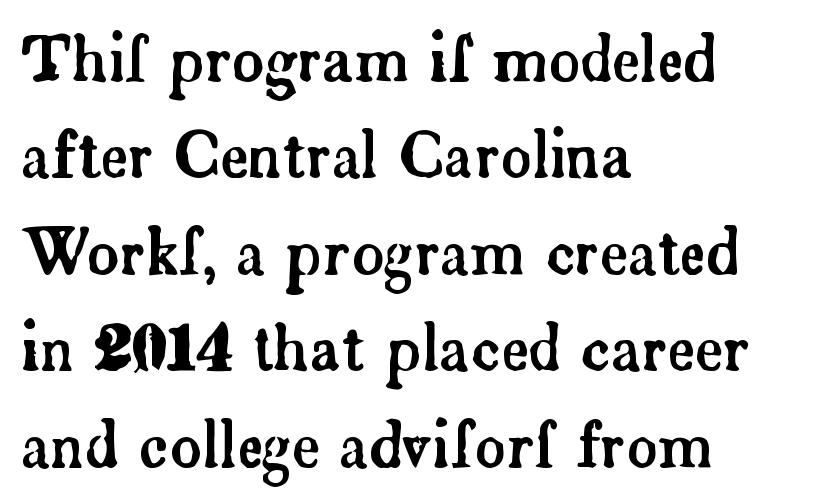
If you measured baseline to baseline, you'd find a middling distance. Leftover space on each line is placed entirely after the last word. Bare-footed words on every line. Does extra space separate the letters? No, they use regular spacing. Ascenders rise straight up at ninety degrees. The designer went with a serif here, giving each stem small feet.
